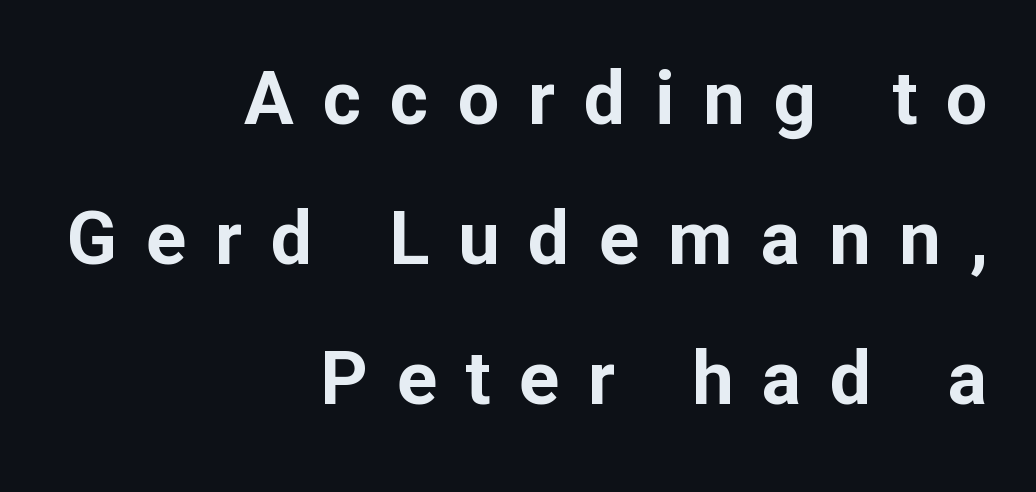
The compositor pushed each line to the right boundary. Type style note: lacks serifs. A roman cut, with each character standing at attention. Check under the words: just untouched page. I'd describe the lettering as bold — thick and assertive.
